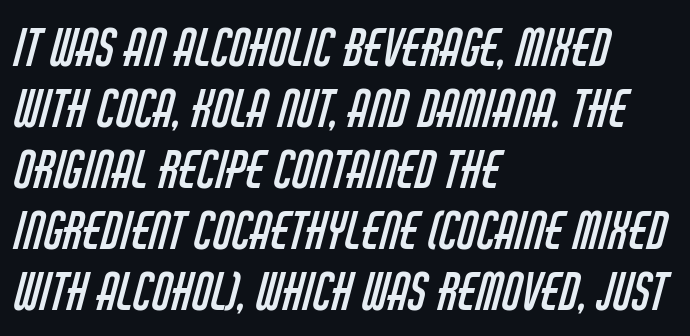
Q: Is the text bold? A: No.
Q: Is the typeface a serif or a sans-serif typeface? A: Sans-serif.
Q: Is the text underlined? A: No.
Q: How is the paragraph aligned? A: Left-aligned.
Q: Is the spacing between letters normal or unusually wide? A: Normal.
Q: Width (condensed, normal, or wide)? A: Condensed.
Q: Stroke contrast? A: Low.
Q: x-height? A: Large.
Q: Monospaced? A: No.
